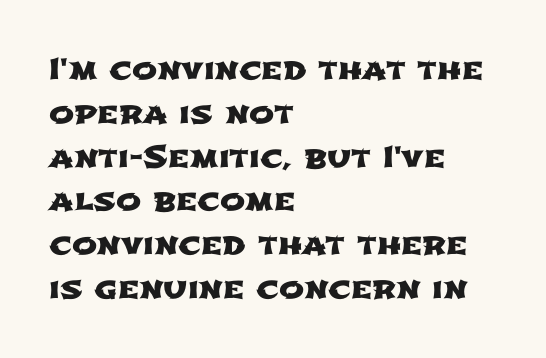
{"serif": "no", "width": "wide", "stroke_contrast": "low", "x_height": "medium", "monospaced": "no", "underline": "no", "align": "left", "line_spacing": "normal", "line_spacing_ratio": 1.46, "letter_spacing": "normal", "letter_spacing_em": 0.0, "glyph_px": 30}
